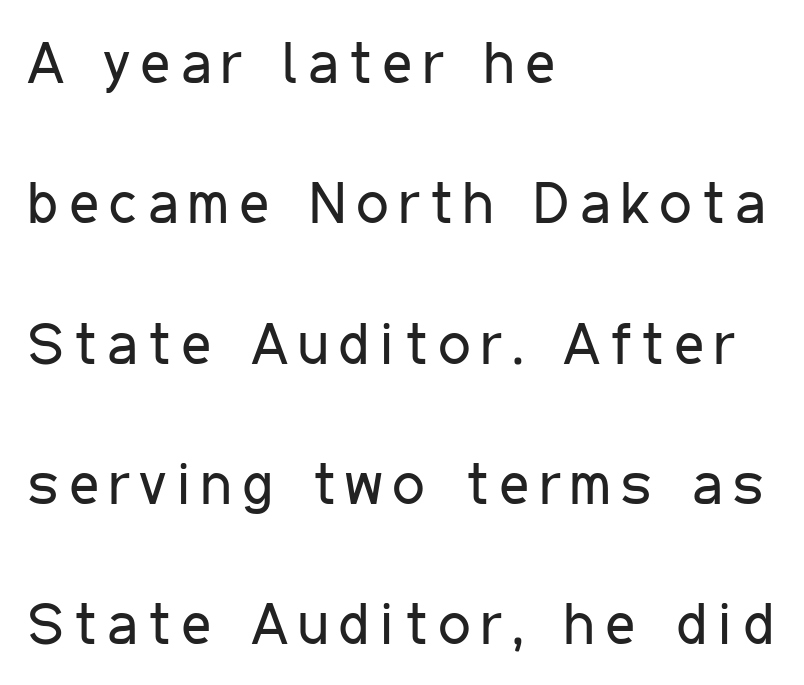
{"serif": "no", "italic": "no", "bold": "no", "weight": "regular", "width": "condensed", "stroke_contrast": "low", "x_height": "medium", "monospaced": "no", "underline": "no", "align": "left", "line_spacing": "loose", "line_spacing_ratio": 2.42, "glyph_px": 58}
